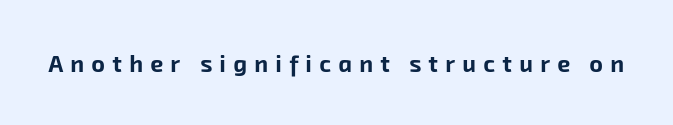
{"bold": "yes", "underline": "no", "letter_spacing": "wide", "letter_spacing_em": 0.32, "glyph_px": 23}
